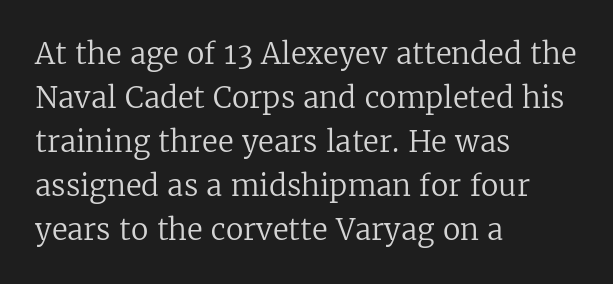
Q: Is the text bold? A: No.
Q: Is the text italic (slanted)? A: No, it is upright.
Q: Is the typeface a serif or a sans-serif typeface? A: Serif.
Q: Is the text underlined? A: No.
Q: How is the paragraph aligned? A: Left-aligned.
Q: Is the spacing between letters normal or unusually wide? A: Normal.
Q: Is the spacing between lines tight, normal or loose? A: Normal.
Q: Width (condensed, normal, or wide)? A: Normal.
Q: Stroke contrast? A: Low.
Q: x-height? A: Medium.
Q: Monospaced? A: No.
